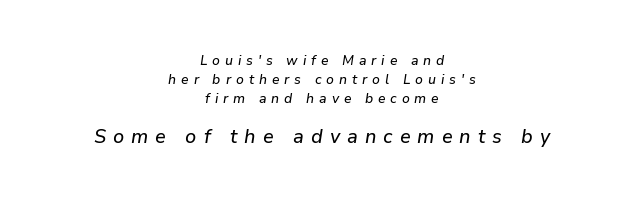
Notice how the passage keeps no hard edge, just a central spine. The area under the type is left untouched. This rendering widens character spacing well past its baseline value. Scale increases going downward across the two blocks. The typography opts for an oblique posture over an upright one. The vertical gap from one line to the next is medium.
